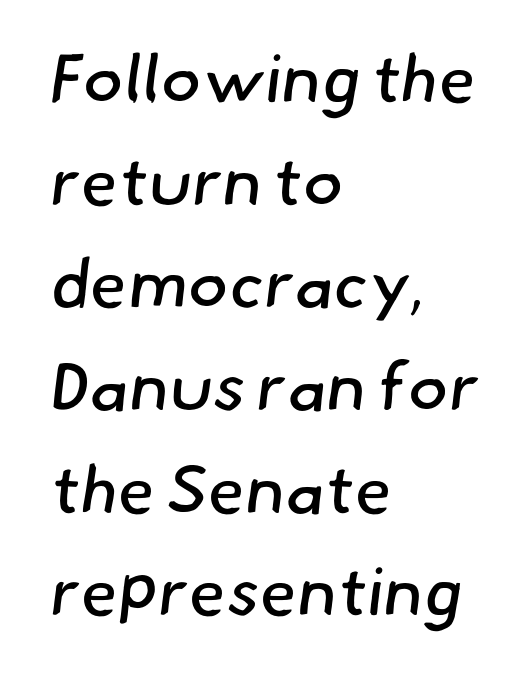
Letter spacing: default. Regarding leading, the lines here are spaced in the standard way. Stems here are at most as thick as an everyday book face. This sample is left-justified, so line endings fall wherever the words run out. The glyphs in this specimen are sans serif. The strip under each line holds only bare page.
